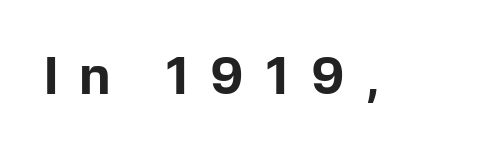
Q: Is the text bold? A: Yes.
Q: Is the text italic (slanted)? A: No, it is upright.
Q: Is the typeface a serif or a sans-serif typeface? A: Sans-serif.
Q: Is the text underlined? A: No.
Q: Is the spacing between letters normal or unusually wide? A: Unusually wide.
Q: Width (condensed, normal, or wide)? A: Normal.
Q: Stroke contrast? A: Low.
Q: x-height? A: Medium.
Q: Monospaced? A: No.
